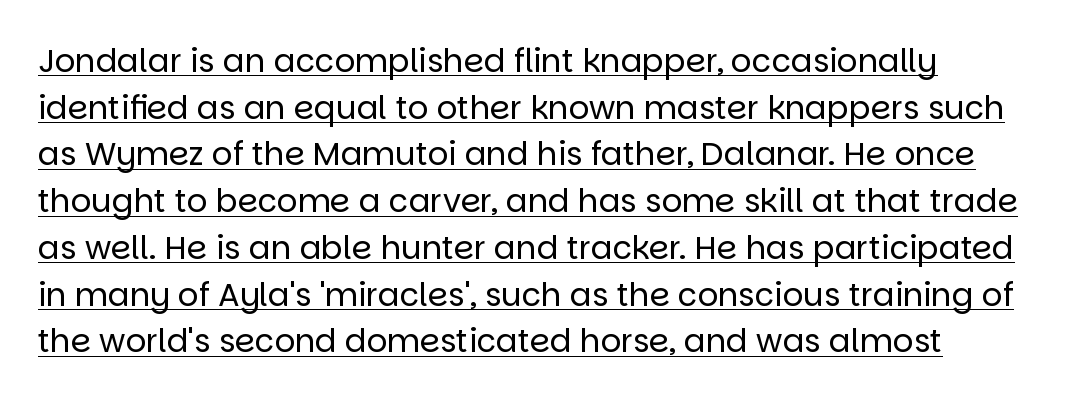
The specimen reads as upright at a glance. Check where the strokes stop: nothing finishes them off — pure sans. Horizontal bands of white between lines are of average thickness. Somebody hit Ctrl+U on this one — the words are underlined.
